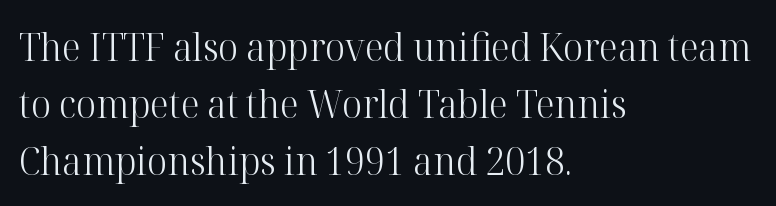
{"serif": "yes", "italic": "no", "bold": "no", "weight": "light", "width": "normal", "stroke_contrast": "high", "x_height": "medium", "monospaced": "no", "underline": "no", "align": "left", "line_spacing": "normal", "line_spacing_ratio": 1.46, "letter_spacing": "normal", "letter_spacing_em": 0.0, "glyph_px": 39}
